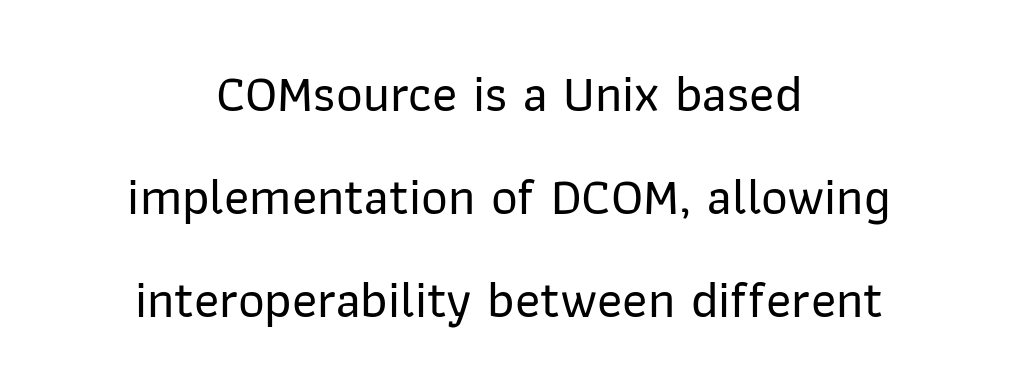
The image shows 52 px sans-serif type, upright; set centered, loose line spacing (1.98x), normal letter spacing, not underlined; low stroke contrast and a medium x-height.
